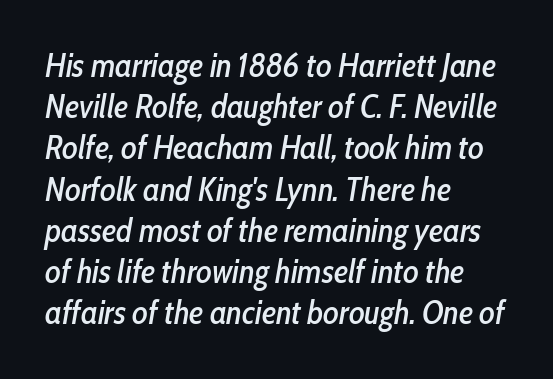
{"italic": "yes", "lean": "right", "slant_degrees": 10, "width": "condensed", "stroke_contrast": "low", "x_height": "medium", "monospaced": "no", "underline": "no", "align": "left", "line_spacing": "normal", "line_spacing_ratio": 1.25, "letter_spacing": "normal", "letter_spacing_em": 0.0, "glyph_px": 33}
